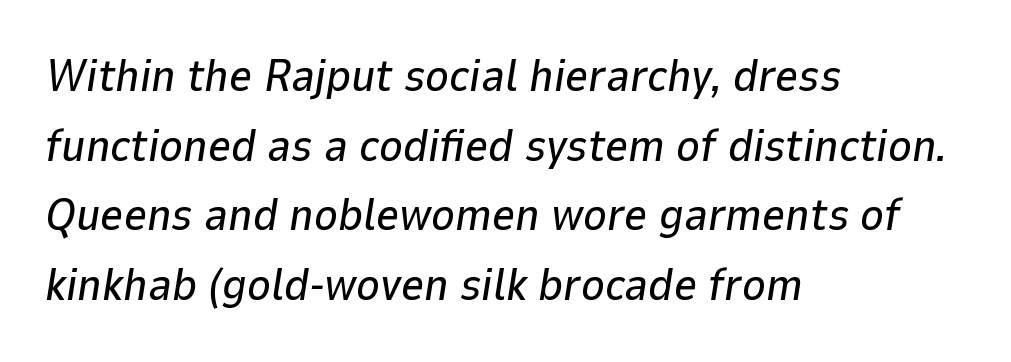
The image shows 45 px text type, italic (leaning right); set left-aligned, normal line spacing (1.55x), normal letter spacing, not underlined; low stroke contrast and a medium x-height.
